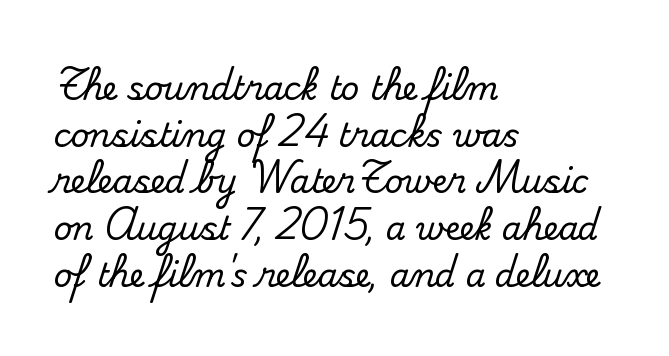
Q: Is the text italic (slanted)? A: Yes.
Q: Is the text underlined? A: No.
Q: How is the paragraph aligned? A: Left-aligned.
Q: Is the spacing between letters normal or unusually wide? A: Normal.
Q: Is the spacing between lines tight, normal or loose? A: Normal.
Q: Width (condensed, normal, or wide)? A: Normal.
Q: Stroke contrast? A: Medium.
Q: x-height? A: Small.
Q: Monospaced? A: No.
